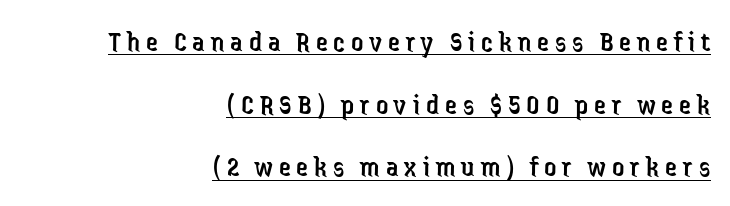
The image shows 30 px regular-weight, condensed sans-serif type, upright; set right-aligned, loose line spacing (2.09x), unusually wide letter spacing (+0.2 em), underlined; low stroke contrast and a medium x-height.
